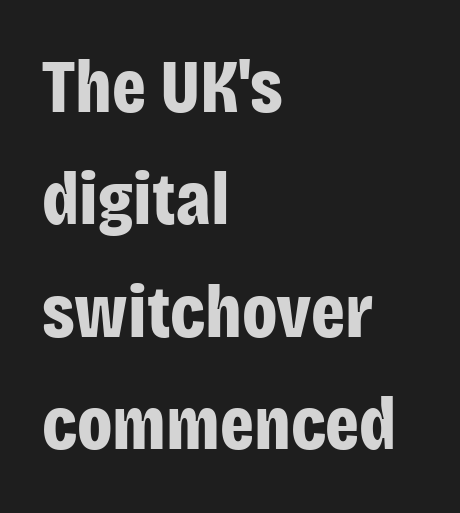
The image shows 75 px bold, condensed sans-serif type, upright; set left-aligned, normal line spacing (1.5x), normal letter spacing, not underlined; low stroke contrast and a large x-height.
